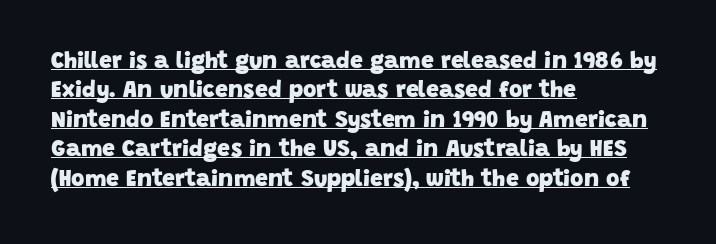
Students, observe: this is what conventionally led text looks like. Nothing unusual about the tracking: characters are spaced as the font intends. Does a line run under the words? Yes, clearly. In terms of weight, the rendering is a true, heavy bold.
